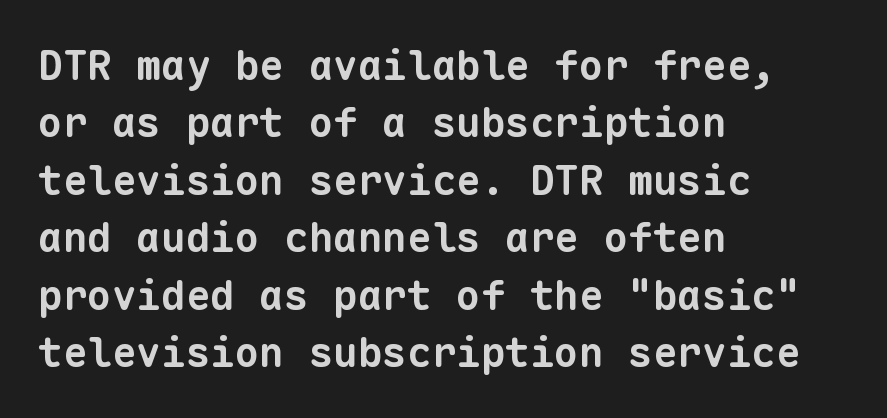
The image shows 41 px bold sans-serif type, monospaced; set left-aligned, normal line spacing (1.4x), normal letter spacing, not underlined; low stroke contrast and a medium x-height.
